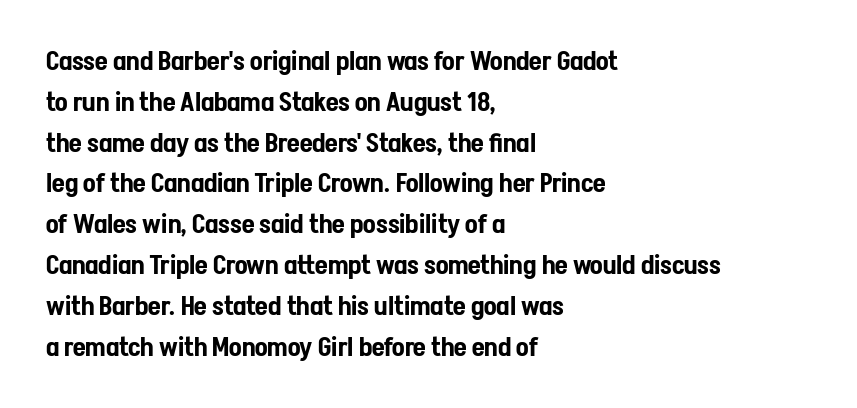
The space between consecutive lines is moderate. This sample uses plain, unmodified letter spacing. Layout note: lines flush left. No italicization has been applied; the sample stays upright. The passage shown is not underscored anywhere.
